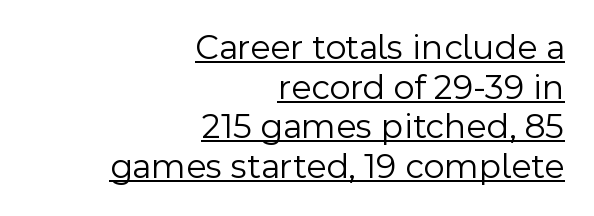
{"serif": "no", "italic": "no", "bold": "no", "weight": "light", "width": "normal", "x_height": "medium", "monospaced": "no", "underline": "yes", "align": "right", "line_spacing": "tight", "line_spacing_ratio": 1.1, "letter_spacing": "normal", "letter_spacing_em": 0.0, "glyph_px": 36}
